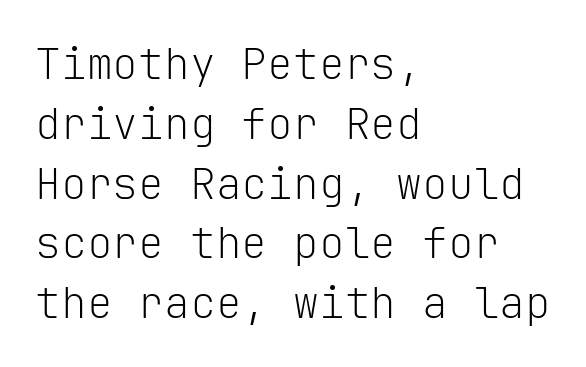
The image shows 43 px light sans-serif type, upright, monospaced; set left-aligned, normal line spacing (1.39x), normal letter spacing, not underlined; low stroke contrast and a medium x-height.
